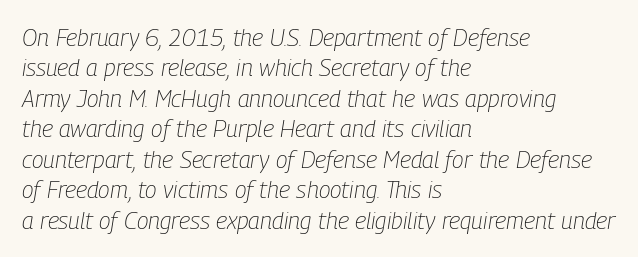
Q: Is the text bold? A: No.
Q: Is the text italic (slanted)? A: Yes, it leans right by about 9 degrees.
Q: Is the text underlined? A: No.
Q: How is the paragraph aligned? A: Left-aligned.
Q: Is the spacing between letters normal or unusually wide? A: Normal.
Q: Is the spacing between lines tight, normal or loose? A: Normal.
